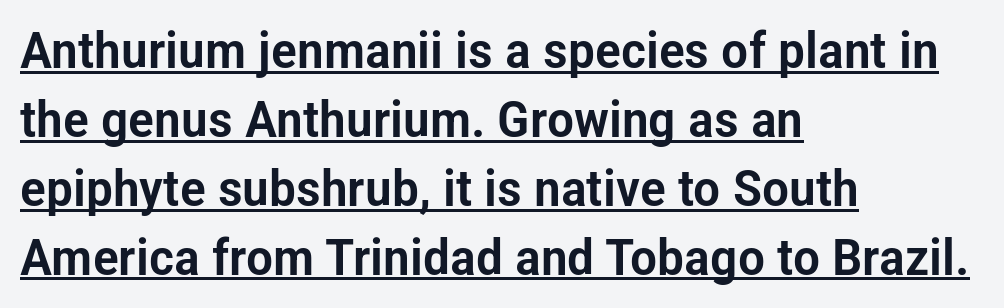
{"serif": "no", "italic": "no", "width": "condensed", "stroke_contrast": "low", "x_height": "medium", "monospaced": "no", "underline": "yes", "align": "left", "line_spacing": "normal", "line_spacing_ratio": 1.35, "letter_spacing": "normal", "letter_spacing_em": 0.0, "glyph_px": 51}
